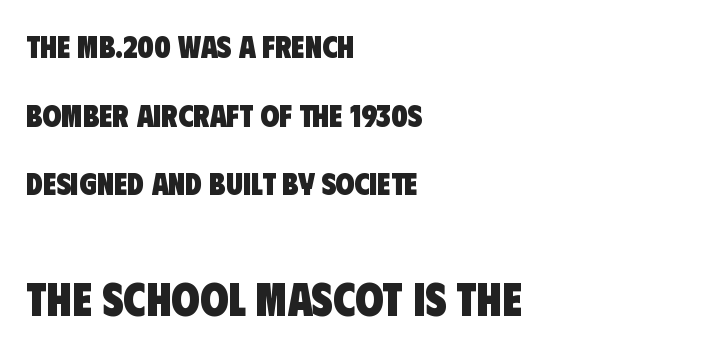
The image shows 46 px heavy, condensed sans-serif type; set left-aligned, loose line spacing (2.21x), normal letter spacing, not underlined; the second (bottom) block is 1.48x larger; low stroke contrast and a large x-height.
